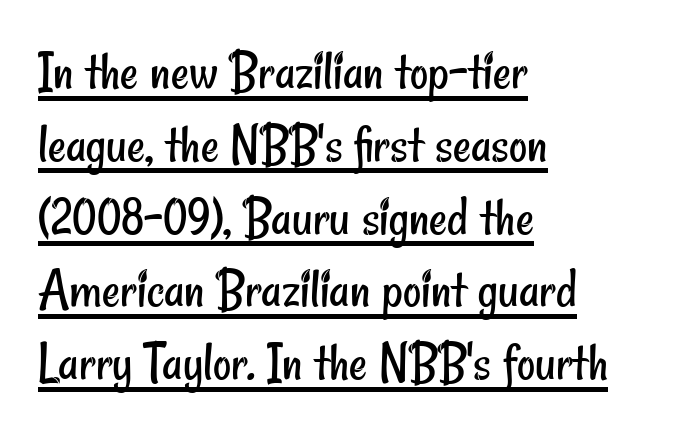
Does the copy run flush right? No — it runs flush left. Classification — sans serif. Notice how a bar underscores the lettering throughout. Character widths vary here, with narrow letters taking less room than wide ones. One glance says typical: line gaps are just what's usual.
